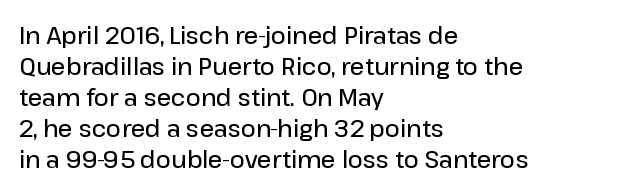
{"italic": "no", "bold": "semi", "underline": "no", "align": "left", "line_spacing": "normal", "line_spacing_ratio": 1.35, "letter_spacing": "normal", "letter_spacing_em": 0.0, "glyph_px": 23}
